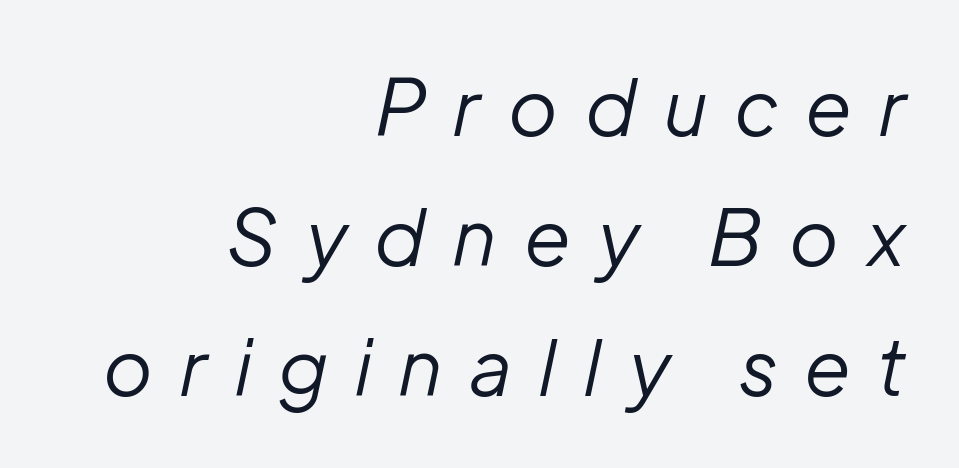
Q: Is the text bold? A: No.
Q: Is the text italic (slanted)? A: Yes, it leans right by about 12 degrees.
Q: Is the text underlined? A: No.
Q: How is the paragraph aligned? A: Right-aligned.
Q: Is the spacing between letters normal or unusually wide? A: Unusually wide.
Q: Is the spacing between lines tight, normal or loose? A: Normal.
Q: Width (condensed, normal, or wide)? A: Normal.
Q: Stroke contrast? A: Low.
Q: x-height? A: Medium.
Q: Monospaced? A: No.
